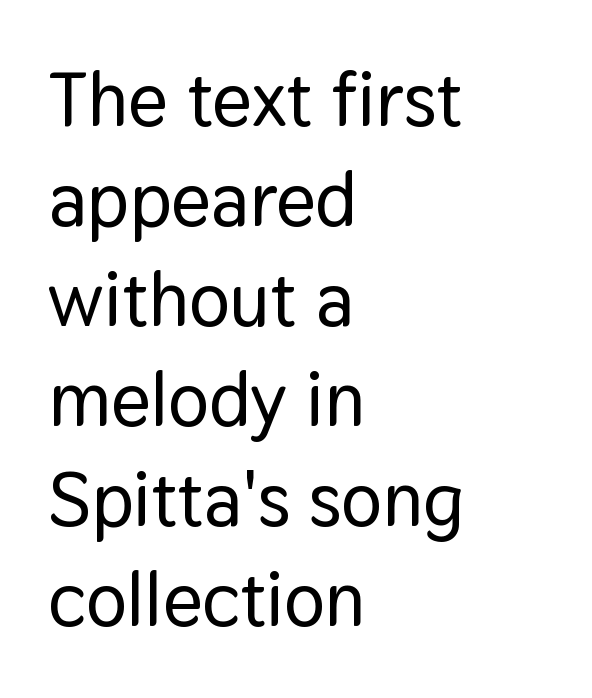
Q: Is the text italic (slanted)? A: No, it is upright.
Q: Is the typeface a serif or a sans-serif typeface? A: Sans-serif.
Q: Is the text underlined? A: No.
Q: How is the paragraph aligned? A: Left-aligned.
Q: Is the spacing between letters normal or unusually wide? A: Normal.
Q: Is the spacing between lines tight, normal or loose? A: Normal.
Q: Width (condensed, normal, or wide)? A: Normal.
Q: Stroke contrast? A: Low.
Q: x-height? A: Medium.
Q: Monospaced? A: No.
